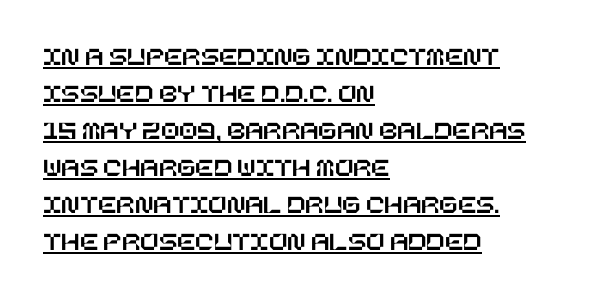
{"italic": "no", "underline": "yes", "align": "left", "line_spacing": "normal", "line_spacing_ratio": 1.37, "letter_spacing": "normal", "letter_spacing_em": 0.0, "glyph_px": 27}
